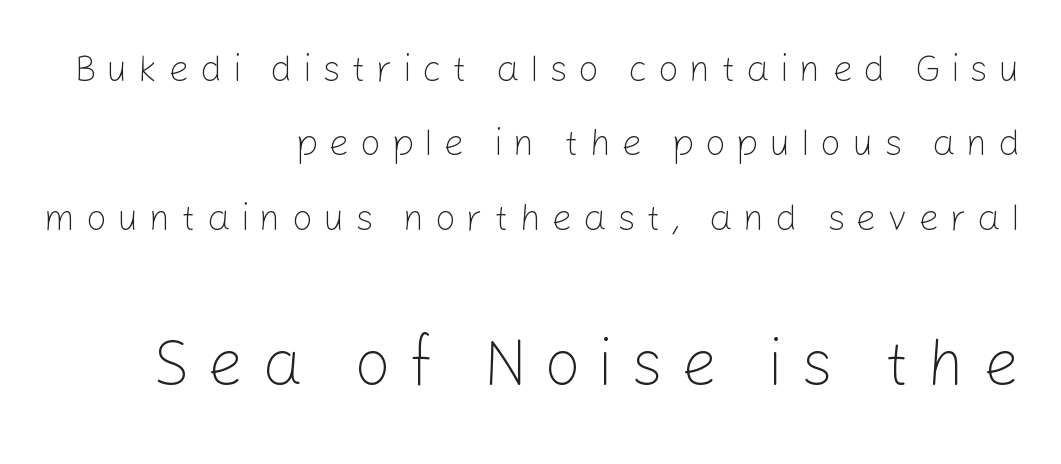
Notice the wide empty band between every row — that's loose leading. Any mark beneath the type? The region is blank. Is this a fixed-width face? No — the glyphs have proportional, varying widths. Style check: upright. The emphasis by scale lands on block number two, below.
